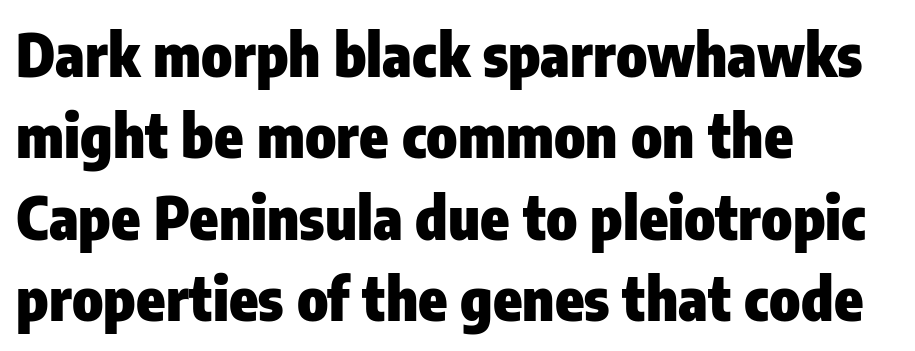
{"serif": "no", "italic": "no", "bold": "yes", "weight": "heavy", "width": "condensed", "stroke_contrast": "low", "x_height": "medium", "monospaced": "no", "underline": "no", "align": "left", "line_spacing": "normal", "line_spacing_ratio": 1.38, "letter_spacing": "normal", "letter_spacing_em": 0.0, "glyph_px": 59}
